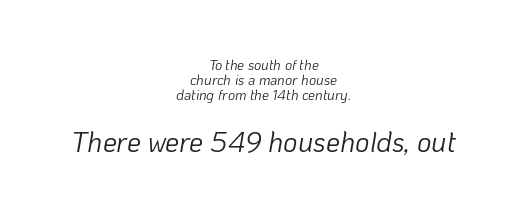
{"italic": "yes", "lean": "right", "slant_degrees": 10, "bold": "no", "weight": "light", "width": "normal", "stroke_contrast": "low", "x_height": "medium", "monospaced": "no", "underline": "no", "align": "center", "line_spacing": "tight", "line_spacing_ratio": 1.06, "letter_spacing": "normal", "letter_spacing_em": 0.0, "larger_block": "second", "size_ratio": 2.0, "glyph_px": 28}
